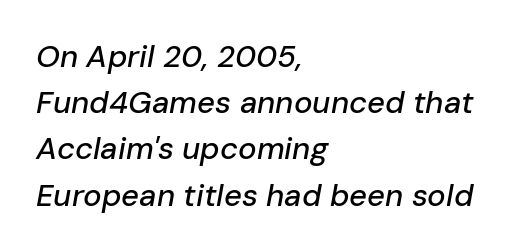
In terms of letterspacing, this is plain default setting. If you drew a line through each stem, it would be angled. Each letter keeps its own natural width here, so spacing adapts to shape. Baseline-to-baseline distance is the conventional proportion of letter height. The passage is arranged the way most books set body copy — flush left. Bare-footed words on every line.
